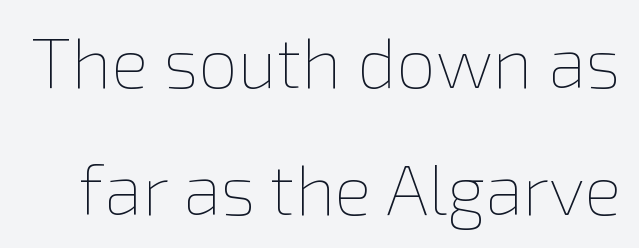
{"italic": "no", "bold": "no", "weight": "thin", "width": "normal", "x_height": "medium", "monospaced": "no", "underline": "no", "line_spacing_ratio": 1.81, "letter_spacing": "normal", "letter_spacing_em": 0.0, "glyph_px": 70}
